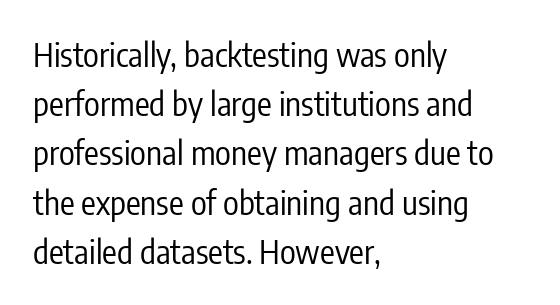
Q: Is the text bold? A: No.
Q: Is the text italic (slanted)? A: No, it is upright.
Q: Is the typeface a serif or a sans-serif typeface? A: Sans-serif.
Q: Is the text underlined? A: No.
Q: How is the paragraph aligned? A: Left-aligned.
Q: Is the spacing between letters normal or unusually wide? A: Normal.
Q: Is the spacing between lines tight, normal or loose? A: Normal.
Q: Width (condensed, normal, or wide)? A: Condensed.
Q: Stroke contrast? A: Low.
Q: x-height? A: Medium.
Q: Monospaced? A: No.
